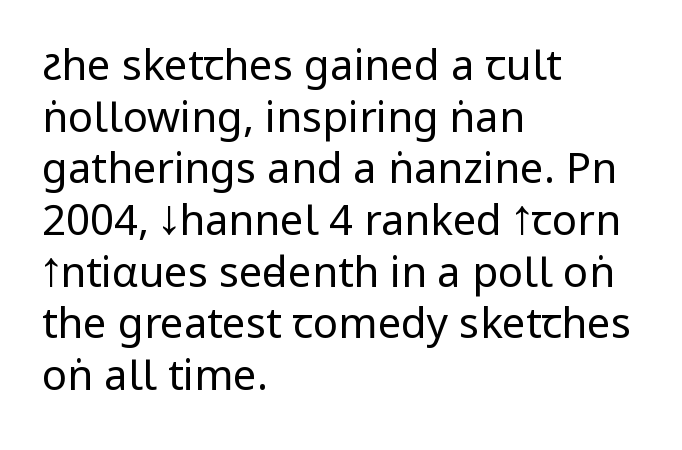
Q: Is the text bold? A: No.
Q: Is the text italic (slanted)? A: No, it is upright.
Q: Is the typeface a serif or a sans-serif typeface? A: Sans-serif.
Q: Is the text underlined? A: No.
Q: How is the paragraph aligned? A: Left-aligned.
Q: Is the spacing between letters normal or unusually wide? A: Normal.
Q: Width (condensed, normal, or wide)? A: Condensed.
Q: Stroke contrast? A: Low.
Q: x-height? A: Large.
Q: Monospaced? A: No.
